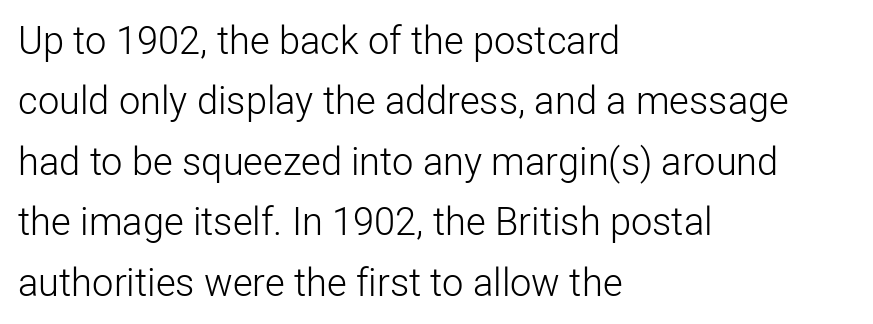
The rendering shows plain stroke endings on the letterforms — a sans-serif design. Horizontal bands of white between lines are of average thickness. This is not heavy type; no bold has been used. In terms of posture, this sample is upright.
